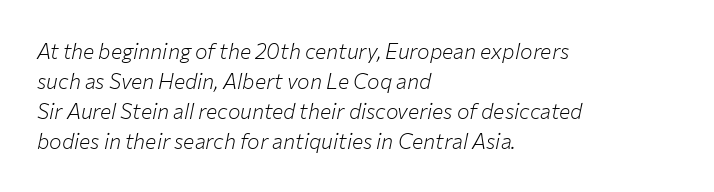
The image shows 21 px text type, italic (leaning right); set left-aligned, normal line spacing (1.43x), normal letter spacing, not underlined.
